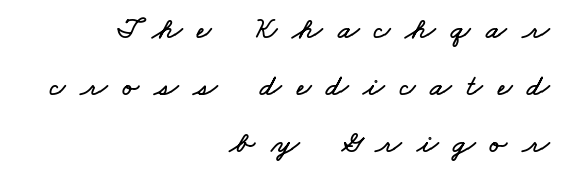
{"width": "wide", "stroke_contrast": "low", "x_height": "small", "monospaced": "no", "underline": "no", "align": "right", "line_spacing_ratio": 1.84, "letter_spacing": "wide", "letter_spacing_em": 0.49, "glyph_px": 31}
